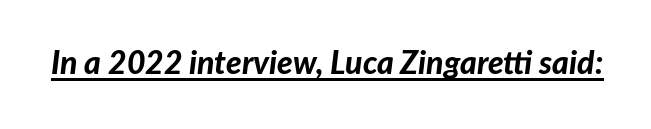
The image shows 32 px bold type, italic (leaning right); set normal letter spacing, underlined; low stroke contrast and a medium x-height.
